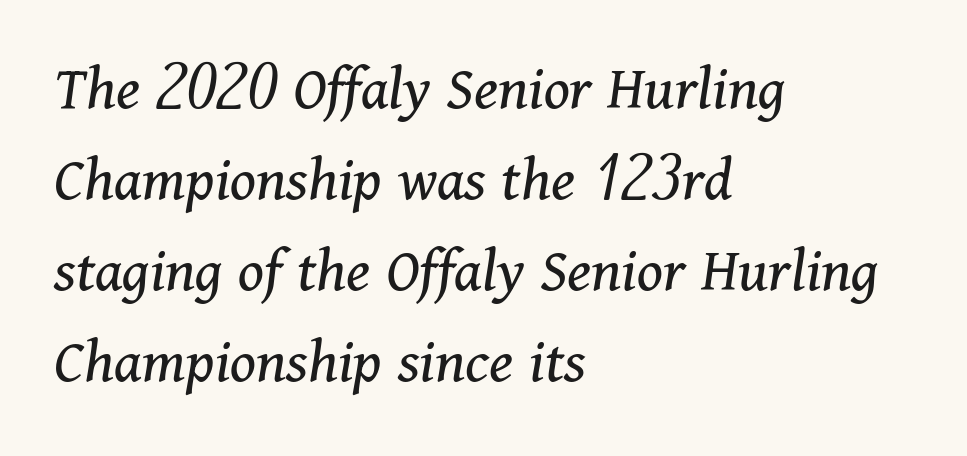
The image shows 65 px regular-weight serif type, italic (leaning right); set left-aligned, normal line spacing (1.4x), normal letter spacing, not underlined; medium stroke contrast and a medium x-height.
